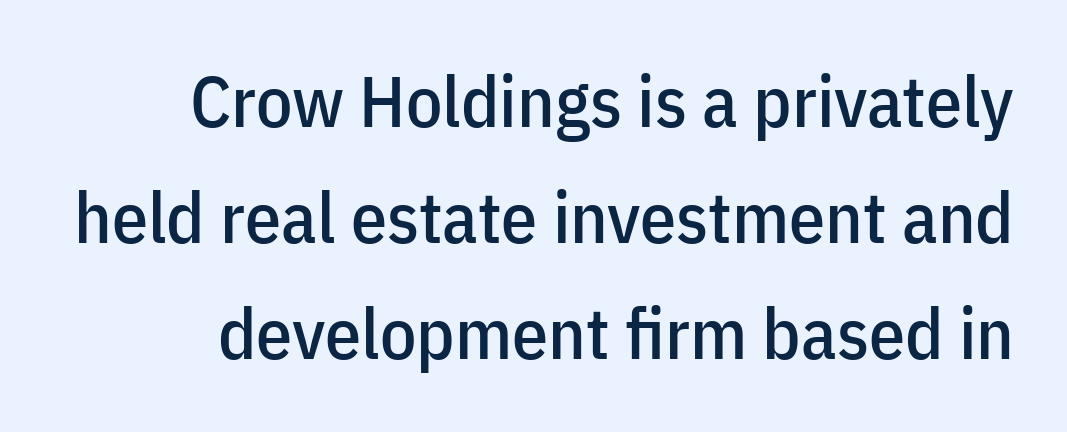
Q: Is the text italic (slanted)? A: No, it is upright.
Q: Is the typeface a serif or a sans-serif typeface? A: Sans-serif.
Q: Is the text underlined? A: No.
Q: Is the spacing between letters normal or unusually wide? A: Normal.
Q: Is the spacing between lines tight, normal or loose? A: Normal.
Q: Width (condensed, normal, or wide)? A: Condensed.
Q: Stroke contrast? A: Low.
Q: x-height? A: Medium.
Q: Monospaced? A: No.
